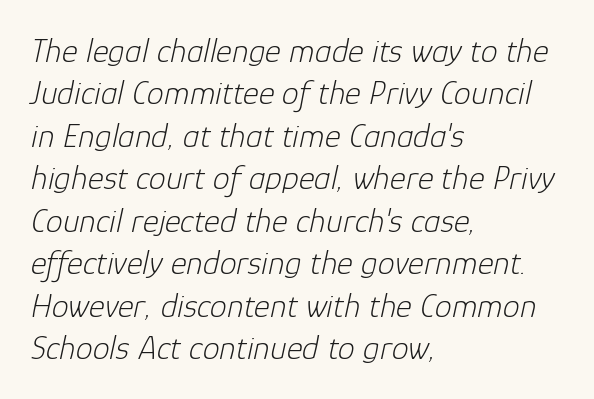
Q: Is the text bold? A: No.
Q: Is the text italic (slanted)? A: Yes, it leans right by about 12 degrees.
Q: Is the text underlined? A: No.
Q: How is the paragraph aligned? A: Left-aligned.
Q: Is the spacing between letters normal or unusually wide? A: Normal.
Q: Is the spacing between lines tight, normal or loose? A: Normal.
Q: Width (condensed, normal, or wide)? A: Normal.
Q: Stroke contrast? A: Low.
Q: x-height? A: Medium.
Q: Monospaced? A: No.
